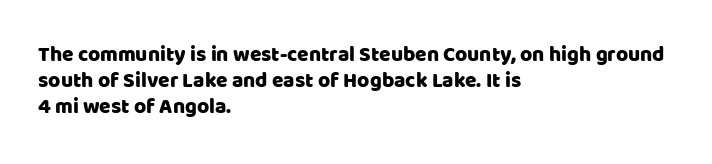
Underline: absent. This rendering uses left alignment, leaving the right contour irregular. A typesetter would mark this as roman, not italic. In terms of letterspacing, this is plain default setting.
